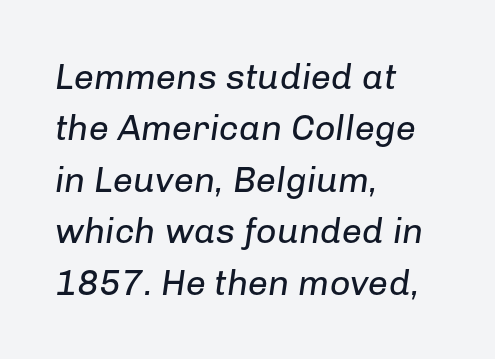
{"italic": "yes", "lean": "right", "slant_degrees": 8, "bold": "no", "weight": "regular", "width": "normal", "stroke_contrast": "low", "x_height": "medium", "monospaced": "no", "underline": "no", "align": "left", "line_spacing": "normal", "line_spacing_ratio": 1.43, "letter_spacing": "normal", "letter_spacing_em": 0.0, "glyph_px": 36}
